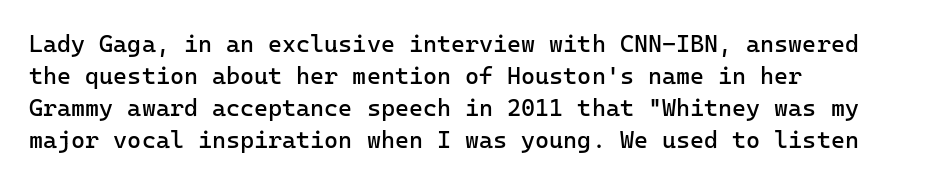
The strip under each line holds only bare page. You could call the tracking neutral — neither tight nor loose. Where is the straight margin? On the left. Upright lettering throughout. The weight tops out at a normal text grade.
